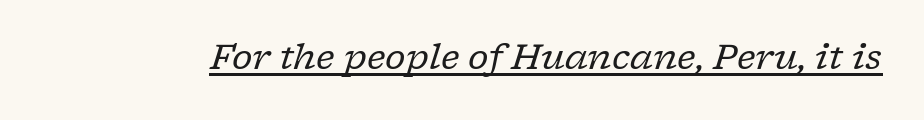
Q: Is the text bold? A: No.
Q: Is the text italic (slanted)? A: Yes, it leans right by about 17 degrees.
Q: Is the typeface a serif or a sans-serif typeface? A: Serif.
Q: Is the text underlined? A: Yes.
Q: Is the spacing between letters normal or unusually wide? A: Normal.
Q: Width (condensed, normal, or wide)? A: Normal.
Q: Stroke contrast? A: Low.
Q: x-height? A: Medium.
Q: Monospaced? A: No.
